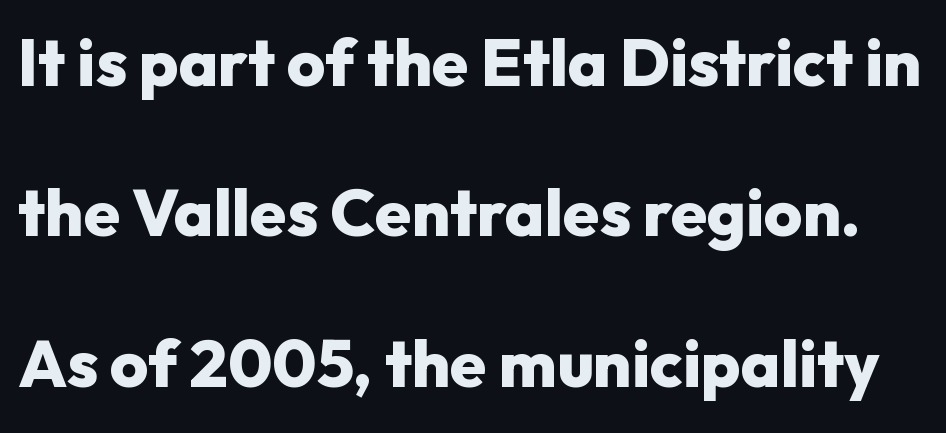
Successive baselines arrive slowly, with a big drop between each. The letters are bold, with thick, heavy strokes. Note: no serifs on the glyphs. Character widths vary here, with narrow letters taking less room than wide ones. A typesetter would call this zero additional tracking. The words here are not underlined.
